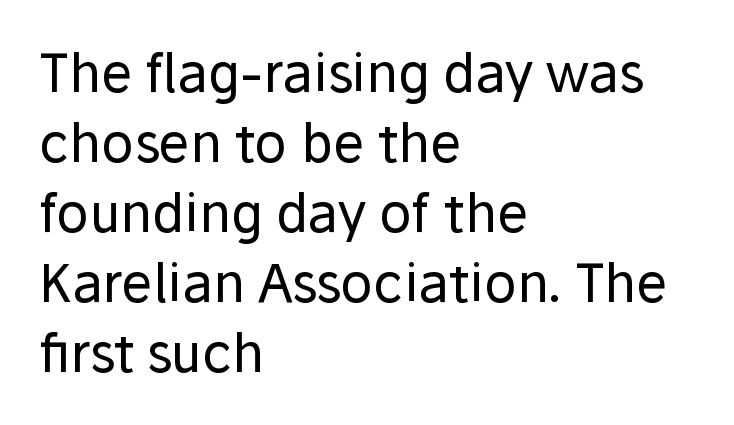
The image shows 53 px regular-weight sans-serif type, upright; set left-aligned, normal line spacing (1.32x), normal letter spacing, not underlined; low stroke contrast and a medium x-height.
